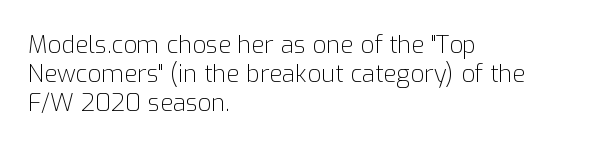
Q: Is the text bold? A: No.
Q: Is the text italic (slanted)? A: No, it is upright.
Q: Is the text underlined? A: No.
Q: How is the paragraph aligned? A: Left-aligned.
Q: Is the spacing between letters normal or unusually wide? A: Normal.
